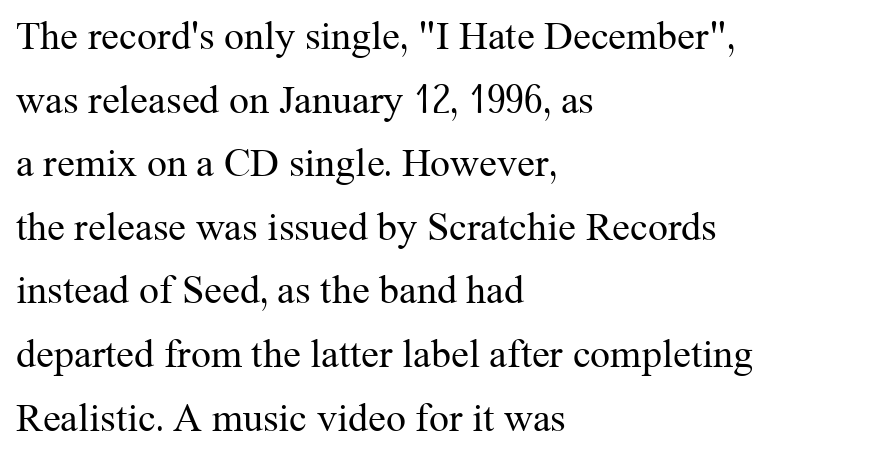
{"serif": "yes", "italic": "no", "bold": "no", "weight": "regular", "width": "normal", "stroke_contrast": "medium", "x_height": "medium", "monospaced": "no", "underline": "no", "align": "left", "line_spacing": "normal", "line_spacing_ratio": 1.59, "letter_spacing": "normal", "letter_spacing_em": 0.0, "glyph_px": 40}
